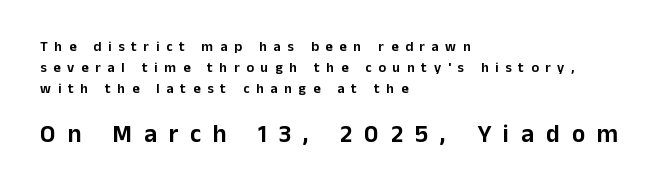
Q: Is the text italic (slanted)? A: No, it is upright.
Q: Is the text underlined? A: No.
Q: How is the paragraph aligned? A: Left-aligned.
Q: Is the spacing between letters normal or unusually wide? A: Unusually wide.
Q: Is the spacing between lines tight, normal or loose? A: Normal.
Q: Which block of text is set in a larger size, the first (top) or the second (bottom)? A: The second (bottom) one.
